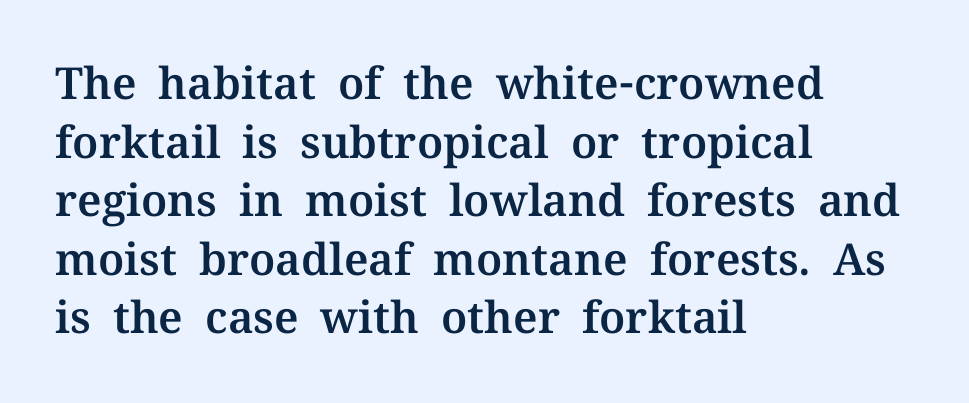
{"serif": "yes", "italic": "no", "width": "normal", "stroke_contrast": "medium", "x_height": "medium", "monospaced": "no", "underline": "no", "align": "left", "line_spacing": "normal", "line_spacing_ratio": 1.33, "letter_spacing": "normal", "letter_spacing_em": 0.0, "glyph_px": 44}
